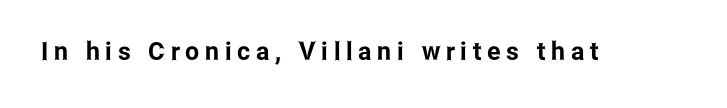
{"italic": "no", "underline": "no", "letter_spacing": "wide", "letter_spacing_em": 0.23, "glyph_px": 25}
